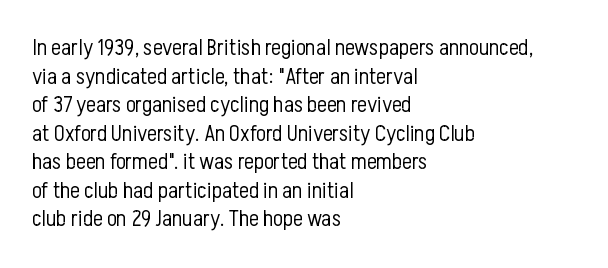
Q: Is the text bold? A: No.
Q: Is the text italic (slanted)? A: No, it is upright.
Q: Is the text underlined? A: No.
Q: How is the paragraph aligned? A: Left-aligned.
Q: Is the spacing between letters normal or unusually wide? A: Normal.
